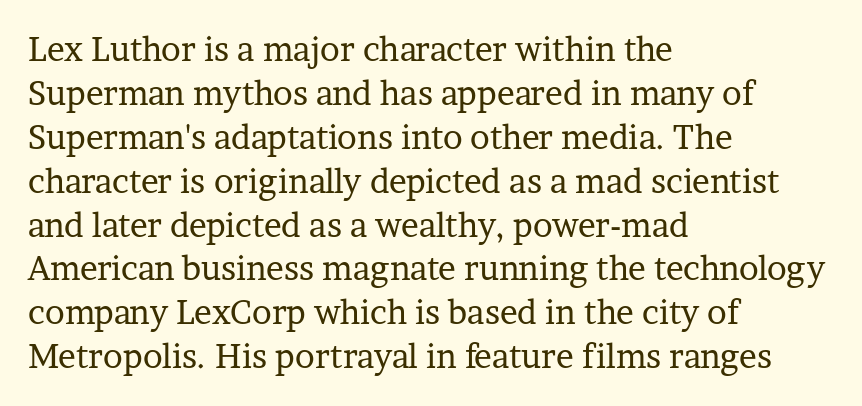
{"serif": "yes", "italic": "no", "bold": "no", "weight": "regular", "width": "normal", "stroke_contrast": "low", "x_height": "medium", "monospaced": "no", "underline": "no", "align": "left", "line_spacing": "normal", "line_spacing_ratio": 1.33, "letter_spacing": "normal", "letter_spacing_em": 0.0, "glyph_px": 33}
